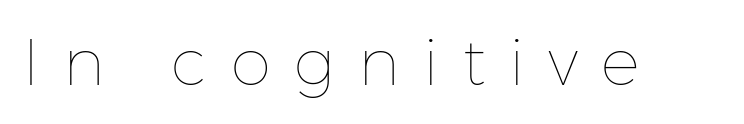
The rendering inserts visible extra space after every character. A clean baseline with only descenders dipping below it. Letters have the restrained weight of plain body copy at most. This sample uses an upright cut, with every glyph sitting square on the baseline. The letters advance in unequal steps, a hallmark of proportional type.
